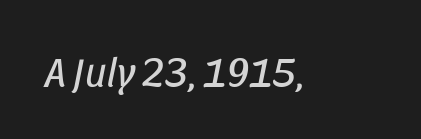
Type without underlining. Caption: face not bold, strokes unweighted. Letter spacing: default. The specimen reads as italic at a glance. The face used here is proportionally spaced, like ordinary book or web type.
